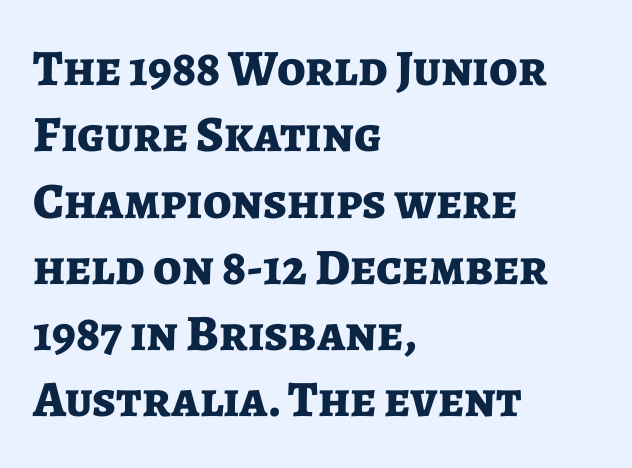
Q: Is the text bold? A: Yes.
Q: Is the text italic (slanted)? A: No, it is upright.
Q: Is the typeface a serif or a sans-serif typeface? A: Sans-serif.
Q: Is the text underlined? A: No.
Q: How is the paragraph aligned? A: Left-aligned.
Q: Is the spacing between letters normal or unusually wide? A: Normal.
Q: Is the spacing between lines tight, normal or loose? A: Normal.
Q: Width (condensed, normal, or wide)? A: Normal.
Q: Stroke contrast? A: Low.
Q: x-height? A: Medium.
Q: Monospaced? A: No.
